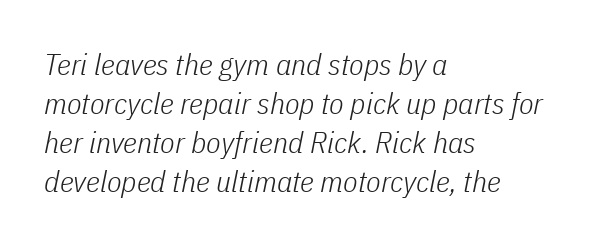
{"italic": "yes", "lean": "right", "slant_degrees": 11, "bold": "no", "weight": "light", "width": "condensed", "stroke_contrast": "low", "x_height": "medium", "monospaced": "no", "underline": "no", "align": "left", "line_spacing": "normal", "line_spacing_ratio": 1.3, "letter_spacing": "normal", "letter_spacing_em": 0.0, "glyph_px": 30}
